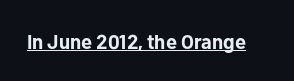
The image shows 20 px bold type, upright; set normal letter spacing, underlined.
